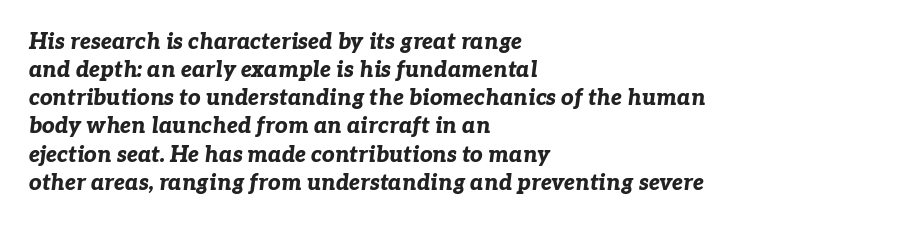
Rendered with sloped, italic letterforms. Typeset ragged right — the left edge is the straight one. Descender tails drop into unmarked territory. These lines carry a lot of weight — the face is fully bold.
